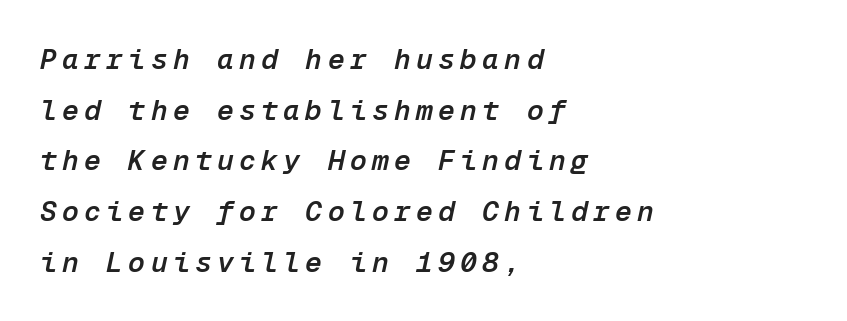
The image shows 28 px semibold type, italic (leaning right), monospaced; set left-aligned, line spacing 1.81x, not underlined; low stroke contrast and a medium x-height.
